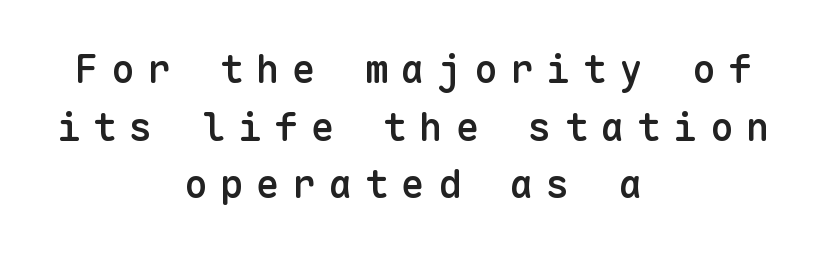
A typesetter would call this monospace, since all characters share one set width. A typesetter would call this leading conventional body-copy spacing. The type family on display is of the sans-serif kind. Italic? Not at all — the glyphs are vertical. The specimen omits any rule beneath the text block's lines.
